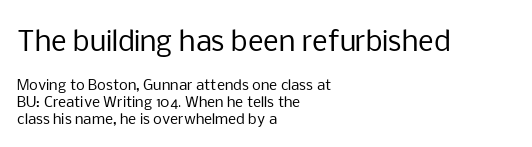
Glyph-to-glyph distance matches everyday printed text. The characters are drawn with everyday or finer stroke widths. Posture: vertical. Visually the block forms a straight wall on the left and a jagged coastline on the right. No word sits above an underline. Between these two stacked blocks, the higher one wins on size.
